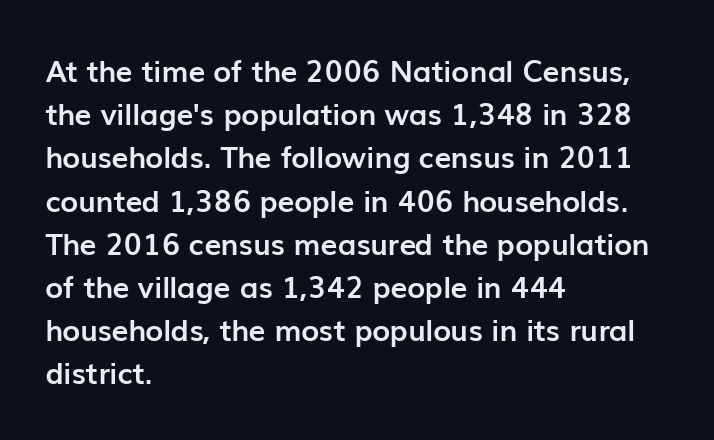
{"serif": "no", "italic": "no", "bold": "yes", "weight": "semibold", "width": "normal", "stroke_contrast": "low", "x_height": "medium", "monospaced": "no", "underline": "no", "align": "left", "line_spacing": "normal", "line_spacing_ratio": 1.44, "letter_spacing": "normal", "letter_spacing_em": 0.0, "glyph_px": 30}
